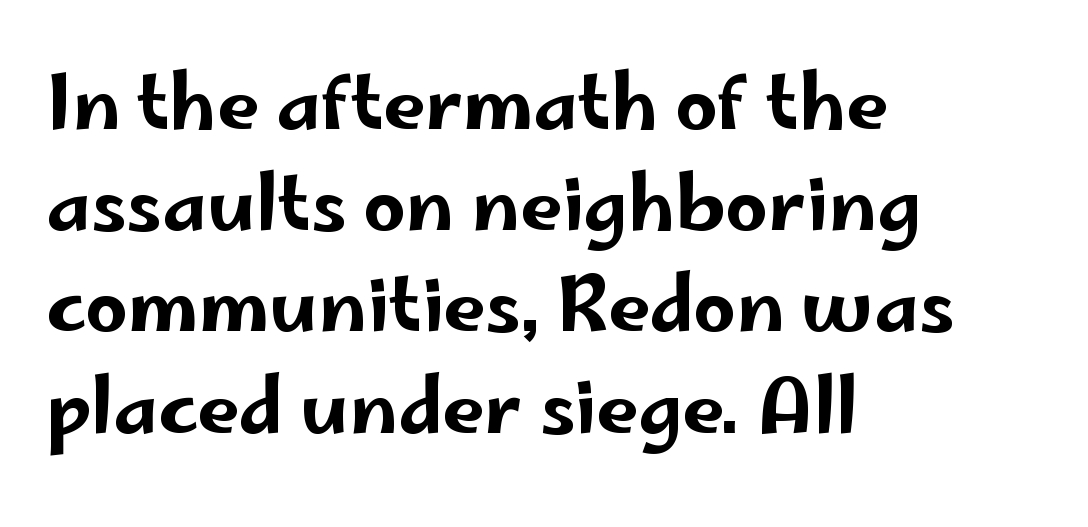
Glyph-to-glyph distance matches everyday printed text. Nothing sits at the stroke ends, so this counts as sans-serif. Horizontal alignment here is leftward, the default for most running prose. The rows are spaced the way most documents space them. Has an underline been added? It has not. Each letter keeps its own natural width here, so spacing adapts to shape.
